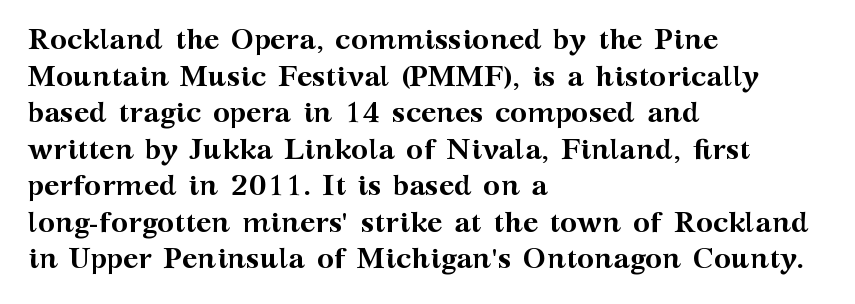
The image shows 29 px semibold, wide serif type, upright; set left-aligned, normal line spacing (1.26x), normal letter spacing, not underlined; medium stroke contrast and a medium x-height.
